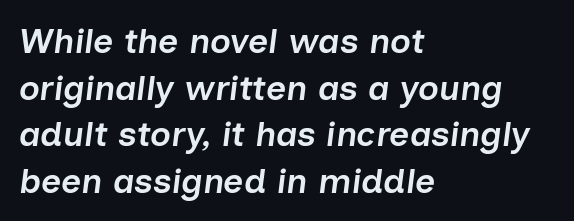
Q: Is the text bold? A: Semi-bold.
Q: Is the text italic (slanted)? A: Yes, it leans right by about 7 degrees.
Q: Is the text underlined? A: No.
Q: How is the paragraph aligned? A: Left-aligned.
Q: Is the spacing between letters normal or unusually wide? A: Normal.
Q: Is the spacing between lines tight, normal or loose? A: Normal.
Q: Width (condensed, normal, or wide)? A: Normal.
Q: Stroke contrast? A: Low.
Q: x-height? A: Medium.
Q: Monospaced? A: No.
